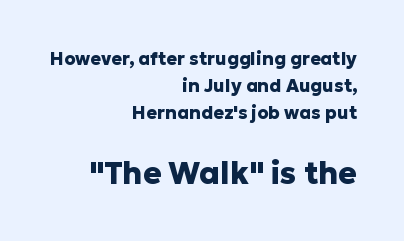
The image shows 31 px heavy sans-serif type, upright; set right-aligned, normal line spacing (1.51x), normal letter spacing, not underlined; the second (bottom) block is 1.72x larger; low stroke contrast and a medium x-height.
